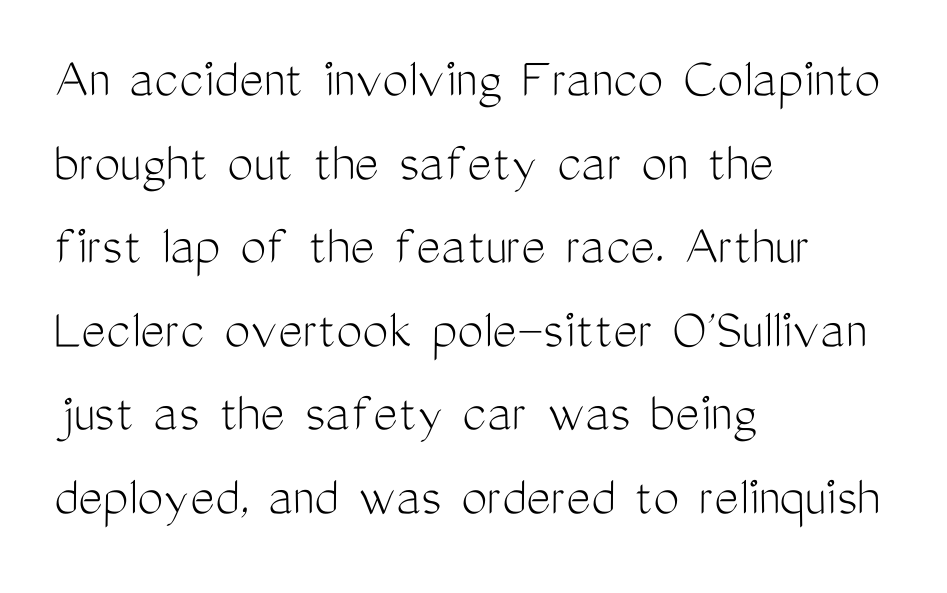
Q: Is the text bold? A: No.
Q: Is the text italic (slanted)? A: No, it is upright.
Q: Is the typeface a serif or a sans-serif typeface? A: Sans-serif.
Q: Is the text underlined? A: No.
Q: How is the paragraph aligned? A: Left-aligned.
Q: Is the spacing between letters normal or unusually wide? A: Normal.
Q: Is the spacing between lines tight, normal or loose? A: Normal.
Q: Width (condensed, normal, or wide)? A: Condensed.
Q: Stroke contrast? A: Medium.
Q: x-height? A: Medium.
Q: Monospaced? A: No.
